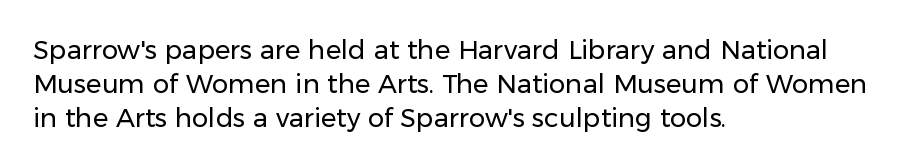
Q: Is the text bold? A: No.
Q: Is the text italic (slanted)? A: No, it is upright.
Q: Is the text underlined? A: No.
Q: How is the paragraph aligned? A: Left-aligned.
Q: Is the spacing between letters normal or unusually wide? A: Normal.
Q: Is the spacing between lines tight, normal or loose? A: Normal.
